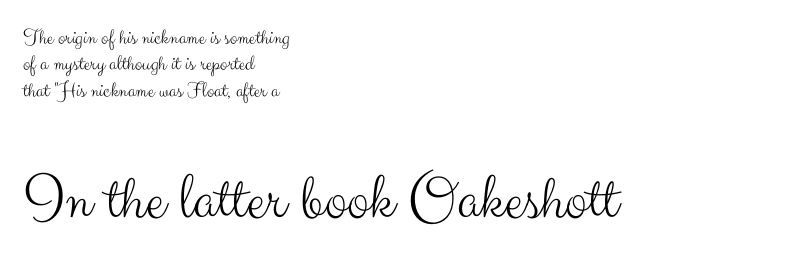
Each letter keeps its own natural width here, so spacing adapts to shape. Tracking value appears to be zero — textbook default spacing. The strokes carry an ordinary text weight at most. The paragraph shown leans on its left margin. The area under the type is left untouched.
